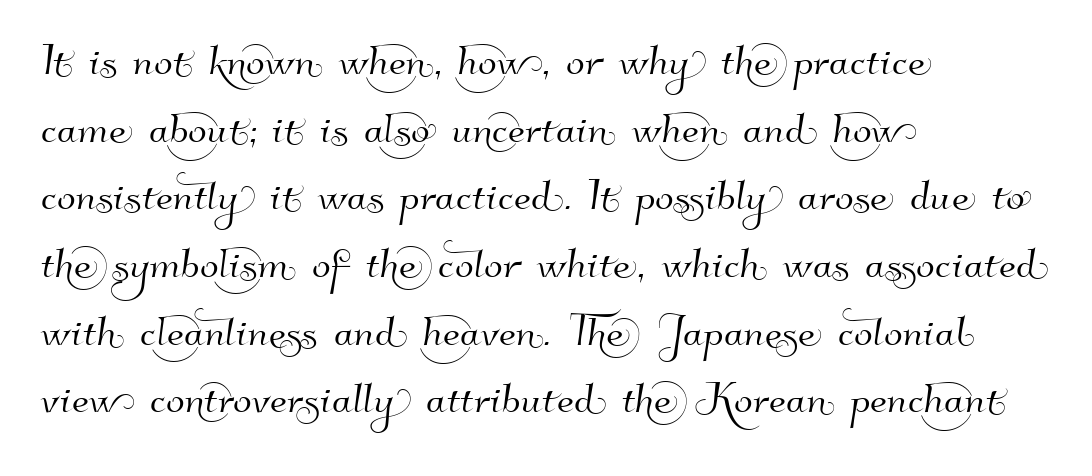
Which margin do the lines hug? The left one — the right edge is uneven. The gaps between neighbouring characters are ordinary and unremarkable. Serif or sans? Sans — the stroke terminals are bare. The rendering uses natural spacing where letterforms have individual widths.
